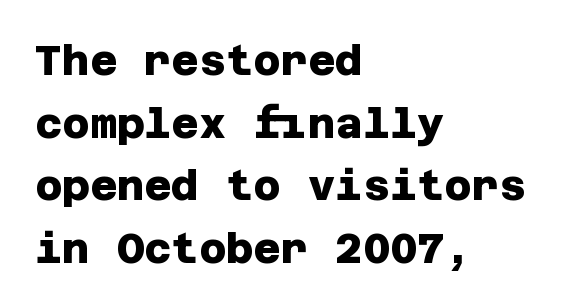
{"serif": "no", "bold": "yes", "weight": "heavy", "width": "normal", "stroke_contrast": "low", "x_height": "large", "underline": "no", "align": "left", "line_spacing": "normal", "line_spacing_ratio": 1.49, "letter_spacing": "normal", "letter_spacing_em": 0.0, "glyph_px": 42}
